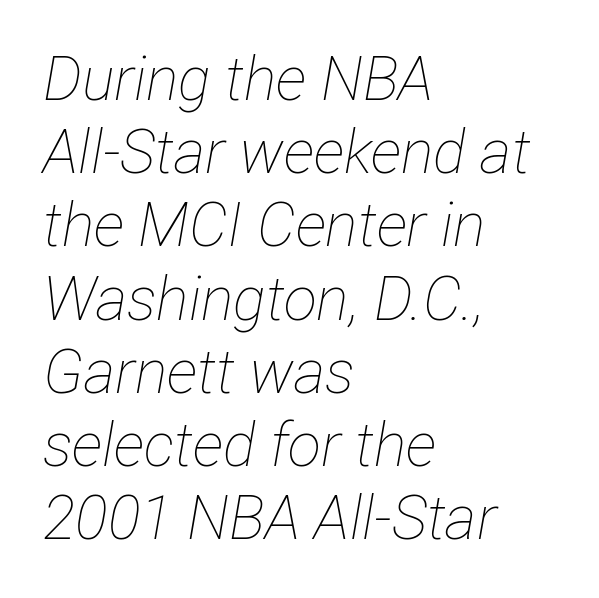
Q: Is the text bold? A: No.
Q: Is the text italic (slanted)? A: Yes, it leans right by about 12 degrees.
Q: Is the text underlined? A: No.
Q: How is the paragraph aligned? A: Left-aligned.
Q: Is the spacing between letters normal or unusually wide? A: Normal.
Q: Width (condensed, normal, or wide)? A: Condensed.
Q: Stroke contrast? A: Low.
Q: x-height? A: Medium.
Q: Monospaced? A: No.
